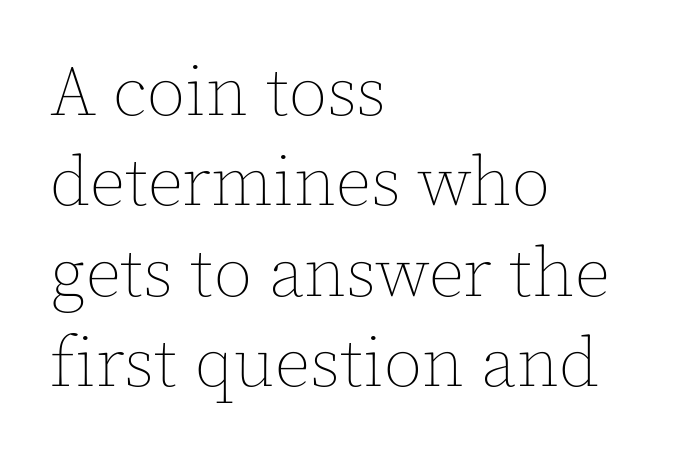
Q: Is the text bold? A: No.
Q: Is the text italic (slanted)? A: No, it is upright.
Q: Is the text underlined? A: No.
Q: How is the paragraph aligned? A: Left-aligned.
Q: Is the spacing between letters normal or unusually wide? A: Normal.
Q: Is the spacing between lines tight, normal or loose? A: Normal.
Q: Width (condensed, normal, or wide)? A: Normal.
Q: x-height? A: Medium.
Q: Monospaced? A: No.
